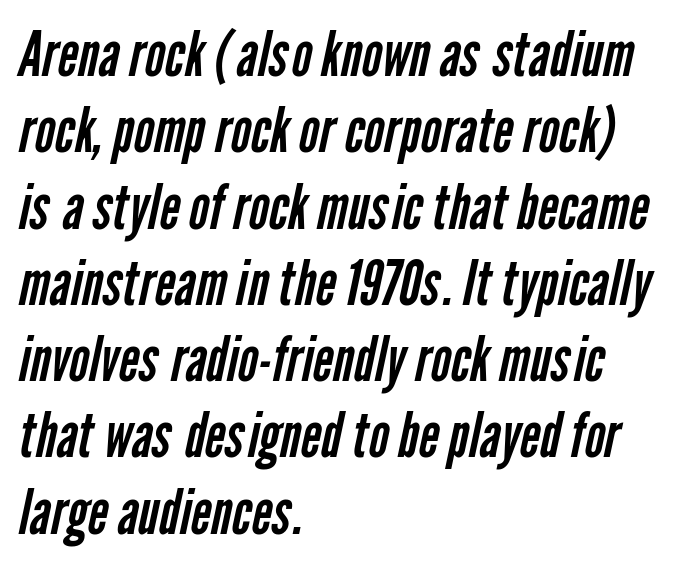
Check under the words: just untouched page. A student would call this left alignment; a typographer would say flush left, rag right. These lines are rendered in a variable-pitch font. Each word holds together tightly as a unit, with standard inter-letter gaps. Are there feet on the stems? There aren't — it's a sans.
